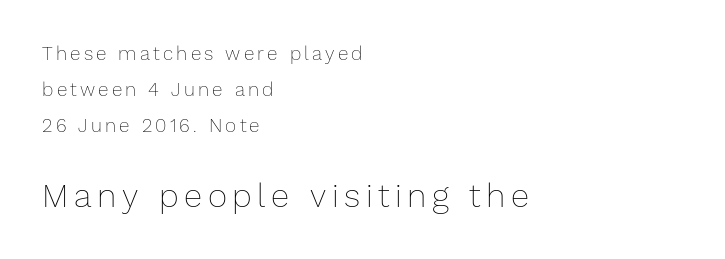
Q: Is the text bold? A: No.
Q: Is the text italic (slanted)? A: No, it is upright.
Q: Is the text underlined? A: No.
Q: How is the paragraph aligned? A: Left-aligned.
Q: Which block of text is set in a larger size, the first (top) or the second (bottom)? A: The second (bottom) one.
Q: Width (condensed, normal, or wide)? A: Normal.
Q: Stroke contrast? A: Low.
Q: x-height? A: Medium.
Q: Monospaced? A: No.
